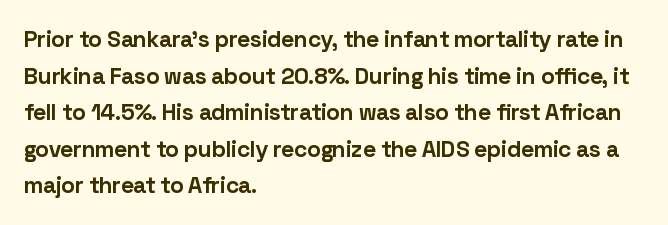
{"italic": "no", "bold": "yes", "underline": "no", "align": "left", "line_spacing": "normal", "line_spacing_ratio": 1.59, "letter_spacing": "normal", "letter_spacing_em": 0.0, "glyph_px": 23}
